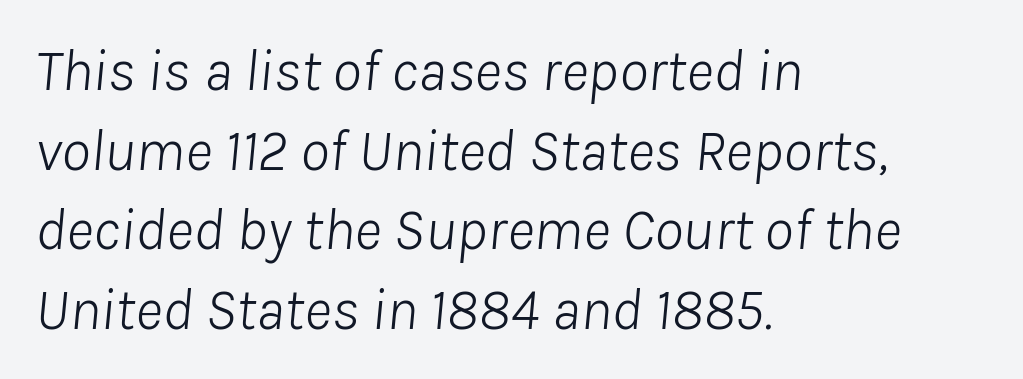
{"italic": "yes", "lean": "right", "slant_degrees": 8, "bold": "no", "weight": "light", "width": "normal", "stroke_contrast": "low", "x_height": "medium", "monospaced": "no", "underline": "no", "align": "left", "line_spacing": "normal", "line_spacing_ratio": 1.35, "letter_spacing": "normal", "letter_spacing_em": 0.0, "glyph_px": 59}
